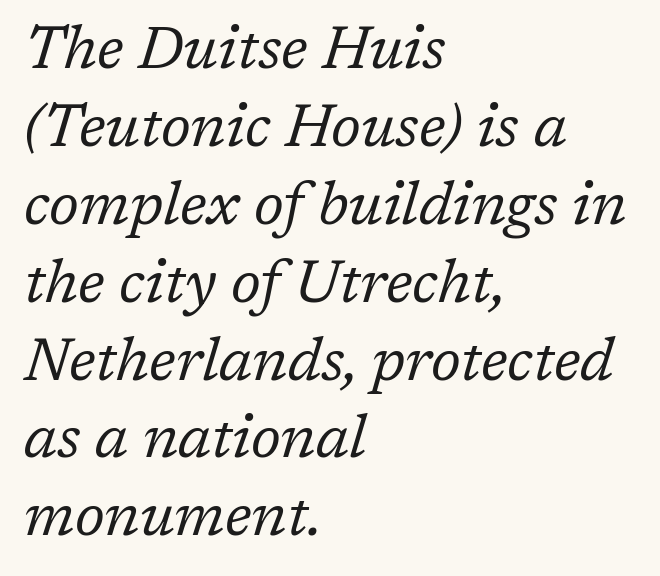
The foot of each line stays bare and open. Do the characters align in a grid? No, the font is proportional. Here the glyphs are tracked normally, forming tight word shapes. Is the type slanted? Yes — the strokes lean at a clear angle. Vertical stems look standard width or narrower in stroke. Layout note: lines flush left.
